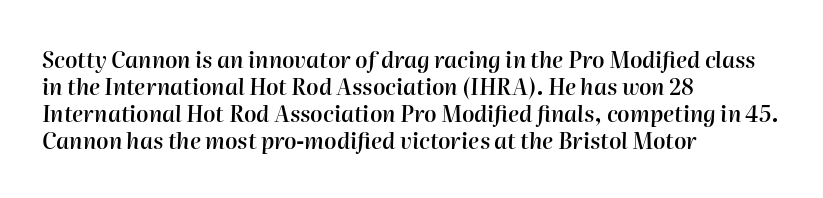
{"italic": "yes", "lean": "right", "slant_degrees": 2, "bold": "semi", "underline": "no", "align": "left", "line_spacing_ratio": 1.22, "letter_spacing": "normal", "letter_spacing_em": 0.0, "glyph_px": 22}
